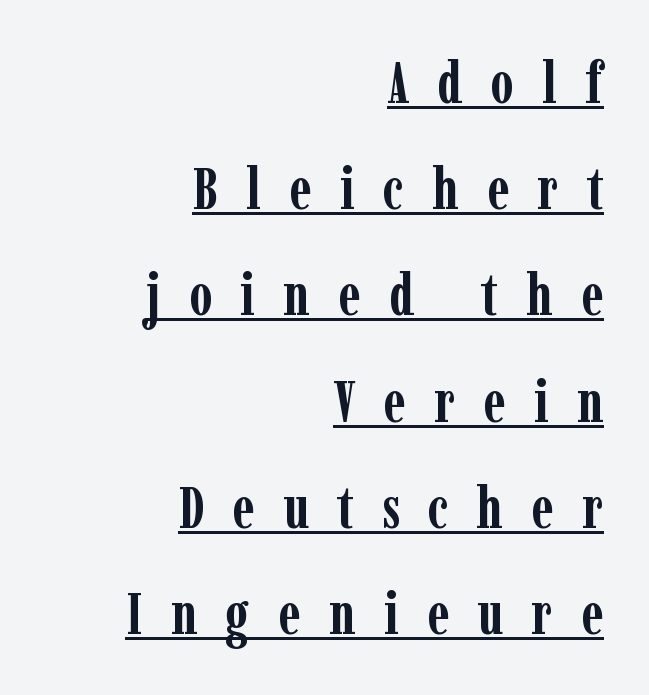
The image shows 59 px semibold, condensed serif type, upright; set right-aligned, line spacing 1.8x, unusually wide letter spacing (+0.48 em), underlined; low stroke contrast and a medium x-height.
